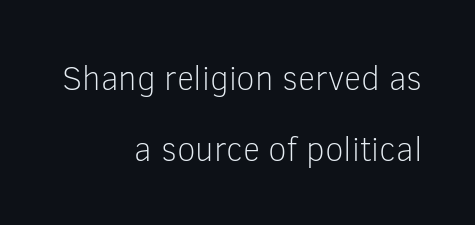
Q: Is the text bold? A: No.
Q: Is the text italic (slanted)? A: No, it is upright.
Q: Is the typeface a serif or a sans-serif typeface? A: Sans-serif.
Q: Is the text underlined? A: No.
Q: How is the paragraph aligned? A: Right-aligned.
Q: Is the spacing between letters normal or unusually wide? A: Normal.
Q: Is the spacing between lines tight, normal or loose? A: Loose.
Q: Width (condensed, normal, or wide)? A: Normal.
Q: Stroke contrast? A: Low.
Q: x-height? A: Medium.
Q: Monospaced? A: No.
